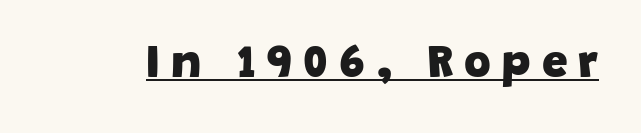
The image shows 46 px heavy sans-serif type; set unusually wide letter spacing (+0.24 em), underlined; low stroke contrast and a large x-height.
